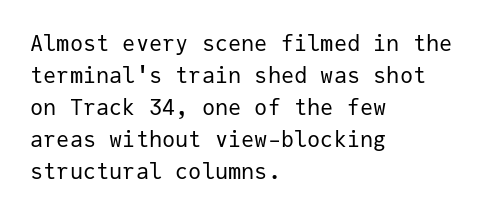
Weight: in the light-to-regular range. These lines keep a tight, regular rhythm from letter to letter. Any mark beneath the type? The region is blank. Left-aligned paragraph, ragged on the right. If you drew a line through each stem, it would be perfectly vertical. Honestly, the row spacing looks completely unremarkable.
